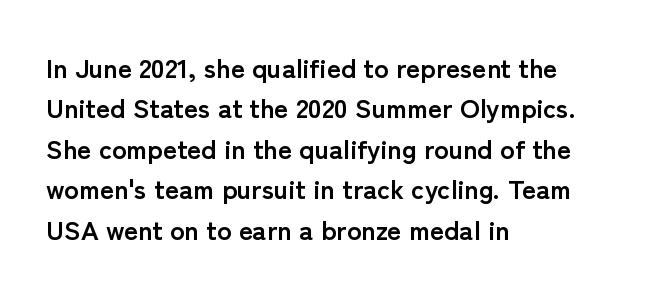
Look at the tracking — it's just the regular setting, nothing added. A classic flush-left, rag-right setting is used for this passage. Lines of text with bare space underneath. The font's upright variant was chosen for this text.
